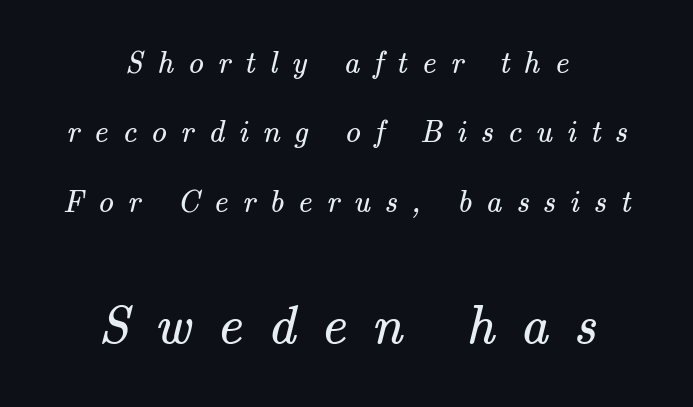
The image shows 55 px regular-weight serif type; set centered, loose line spacing (2.24x), unusually wide letter spacing (+0.46 em), not underlined; the second (bottom) block is 1.77x larger; medium stroke contrast and a small x-height.
